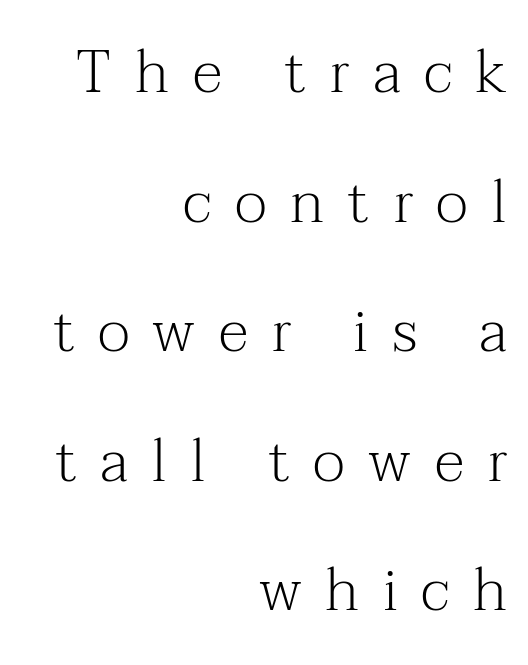
The image shows 60 px light serif type, upright; set right-aligned, loose line spacing (2.16x), unusually wide letter spacing (+0.39 em), not underlined; medium stroke contrast and a medium x-height.
